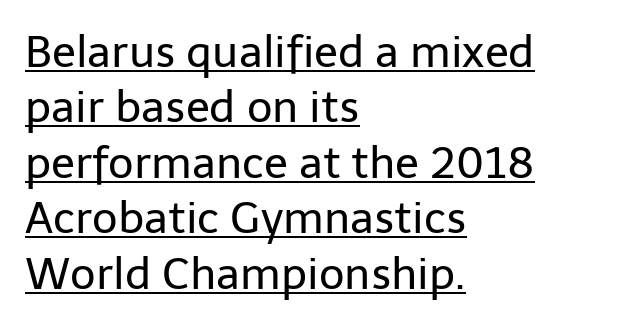
Style check: upright. The glyphs are accompanied by a horizontal stroke just below them. This sample has the flowing, uneven cadence of proportional lettering. Regular leading. Compared with a typical body face, this is equally light or lighter still. Grotesque or geometric, the face here clearly has no serifs.
